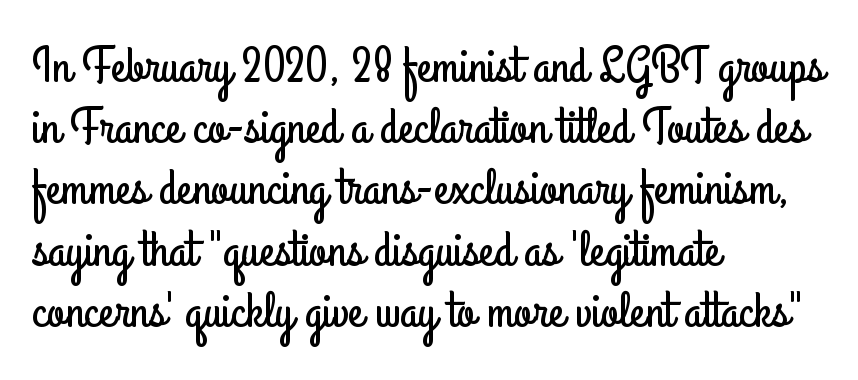
Q: Is the typeface a serif or a sans-serif typeface? A: Sans-serif.
Q: Is the text underlined? A: No.
Q: How is the paragraph aligned? A: Left-aligned.
Q: Is the spacing between letters normal or unusually wide? A: Normal.
Q: Width (condensed, normal, or wide)? A: Condensed.
Q: Stroke contrast? A: Low.
Q: x-height? A: Small.
Q: Monospaced? A: No.
